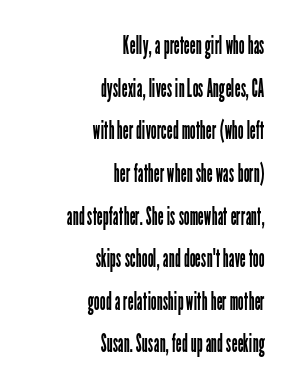
{"italic": "no", "bold": "no", "underline": "no", "align": "right", "line_spacing": "normal", "line_spacing_ratio": 1.64, "letter_spacing": "normal", "letter_spacing_em": 0.0, "glyph_px": 26}
